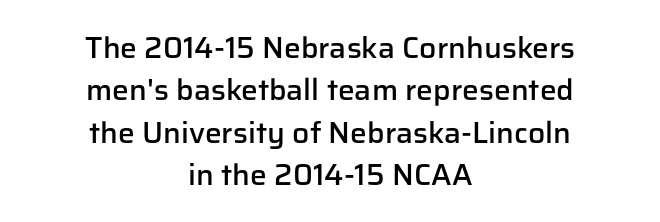
Q: Is the text bold? A: Semi-bold.
Q: Is the text italic (slanted)? A: No, it is upright.
Q: Is the typeface a serif or a sans-serif typeface? A: Sans-serif.
Q: Is the text underlined? A: No.
Q: How is the paragraph aligned? A: Centered.
Q: Is the spacing between letters normal or unusually wide? A: Normal.
Q: Is the spacing between lines tight, normal or loose? A: Normal.
Q: Width (condensed, normal, or wide)? A: Normal.
Q: Stroke contrast? A: Low.
Q: x-height? A: Medium.
Q: Monospaced? A: No.
